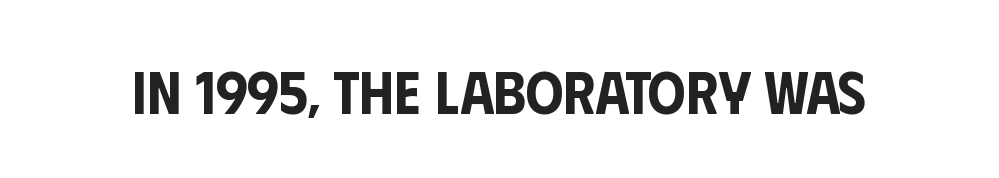
Here the glyphs are tracked normally, forming tight word shapes. No word sits above an underline. You can tell it's not italic because the verticals are truly vertical. Varying glyph widths throughout — classic text-font behaviour. Font category for this specimen: sans-serif.
